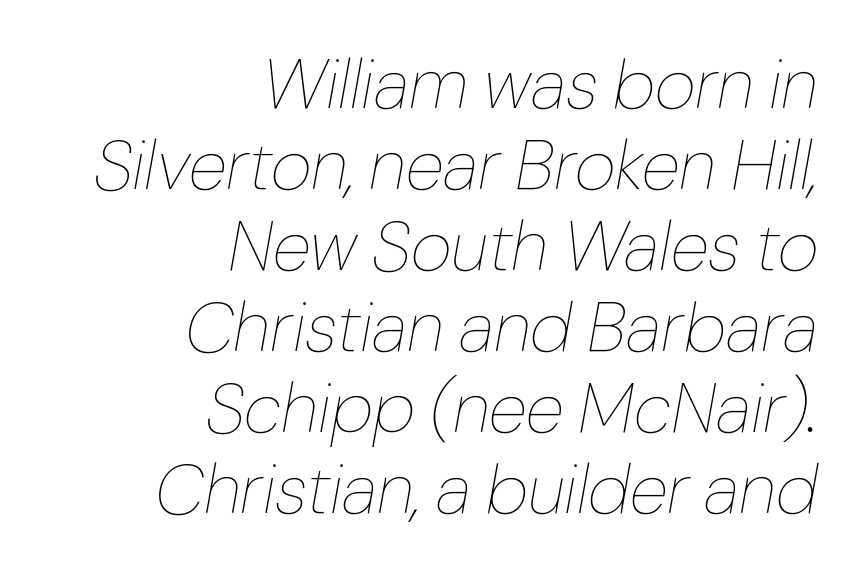
The image shows 71 px thin type, italic (leaning right); set right-aligned, tight line spacing (1.14x), normal letter spacing, not underlined; low stroke contrast and a medium x-height.
